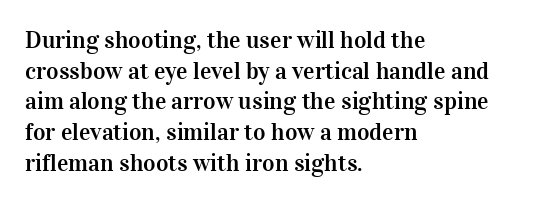
These lines stack with their left ends in a neat column. This sample uses plain, unmodified letter spacing. Rows of type keep a routine distance in the vertical direction. The glyphs are unaccompanied by any horizontal stroke below them. Vertical strokes here are truly vertical.
